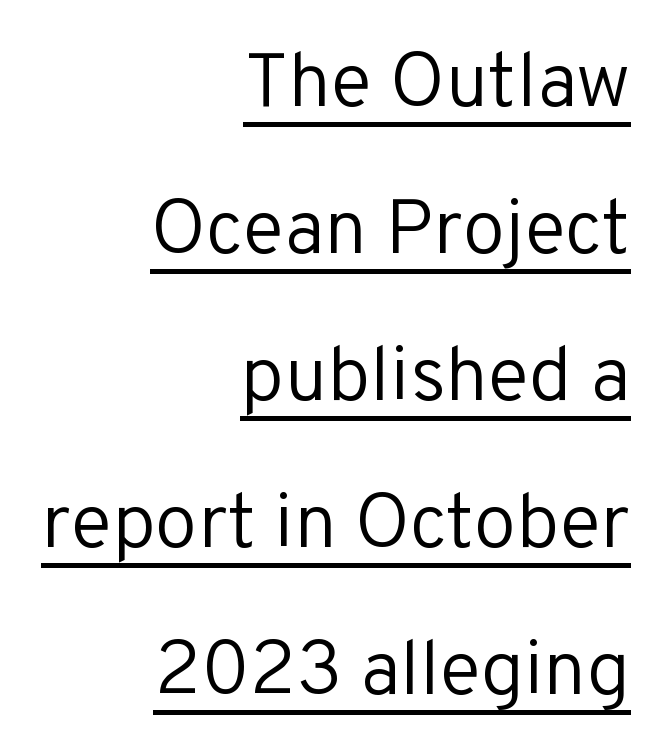
{"serif": "no", "italic": "no", "bold": "no", "weight": "regular", "width": "normal", "stroke_contrast": "low", "x_height": "medium", "monospaced": "no", "underline": "yes", "align": "right", "line_spacing": "loose", "line_spacing_ratio": 1.91, "letter_spacing": "normal", "letter_spacing_em": 0.0, "glyph_px": 77}
